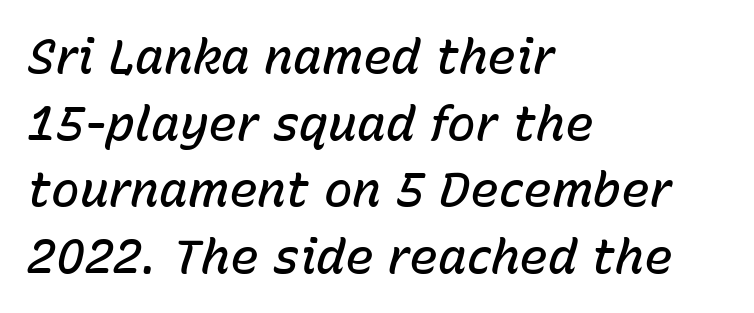
{"italic": "yes", "lean": "right", "slant_degrees": 15, "bold": "semi", "weight": "semibold", "width": "normal", "stroke_contrast": "low", "x_height": "medium", "monospaced": "no", "underline": "no", "align": "left", "line_spacing": "normal", "line_spacing_ratio": 1.39, "letter_spacing": "normal", "letter_spacing_em": 0.0, "glyph_px": 48}
